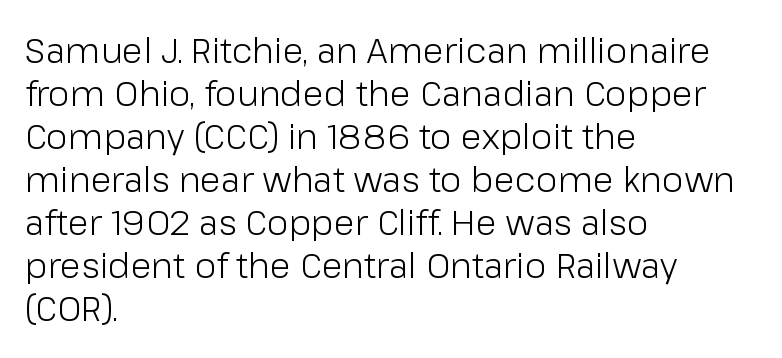
Honestly, the letter spacing is just normal — you wouldn't notice it. Rule under the text: the space is simply empty. Horizontally, the lines are justified to the leading edge only. In terms of letterform style, serifs are entirely absent. Character widths vary here, with narrow letters taking less room than wide ones. If you drew a line through each stem, it would be perfectly vertical.
